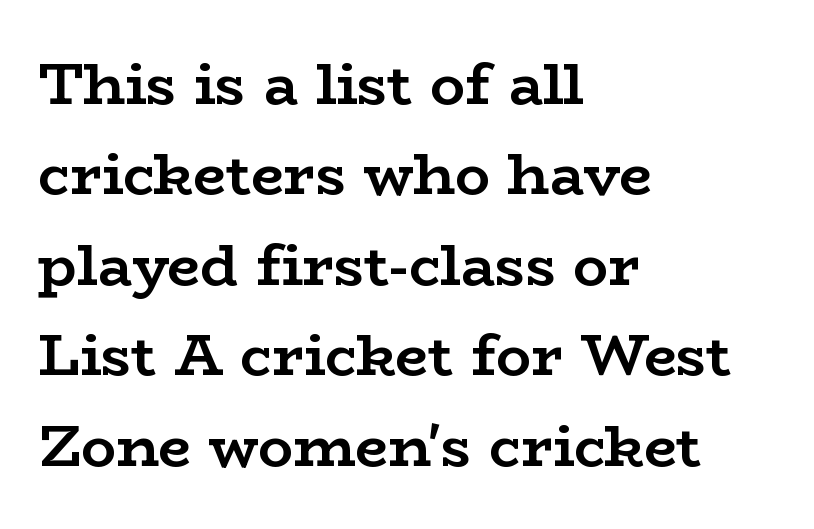
The axis of the letterforms is exactly vertical. How heavy is the stroke? Heavy — this is a bold. Students, note that the glyphs here touch the page at normal intervals. The rag falls on the right side of this text block. The letters advance in unequal steps, a hallmark of proportional type.
